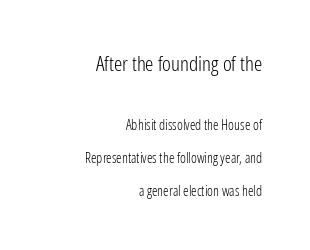
Q: Is the text bold? A: No.
Q: Is the text italic (slanted)? A: No, it is upright.
Q: Is the text underlined? A: No.
Q: How is the paragraph aligned? A: Right-aligned.
Q: Is the spacing between letters normal or unusually wide? A: Normal.
Q: Is the spacing between lines tight, normal or loose? A: Loose.
Q: Which block of text is set in a larger size, the first (top) or the second (bottom)? A: The first (top) one.
